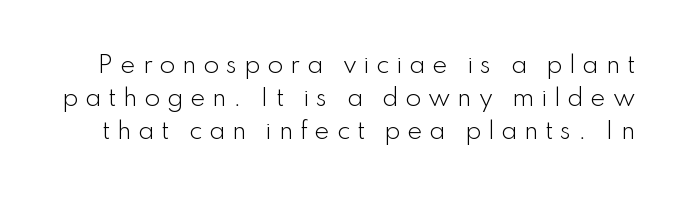
Q: Is the text bold? A: No.
Q: Is the text italic (slanted)? A: No, it is upright.
Q: Is the text underlined? A: No.
Q: Is the spacing between letters normal or unusually wide? A: Unusually wide.
Q: Is the spacing between lines tight, normal or loose? A: Normal.
